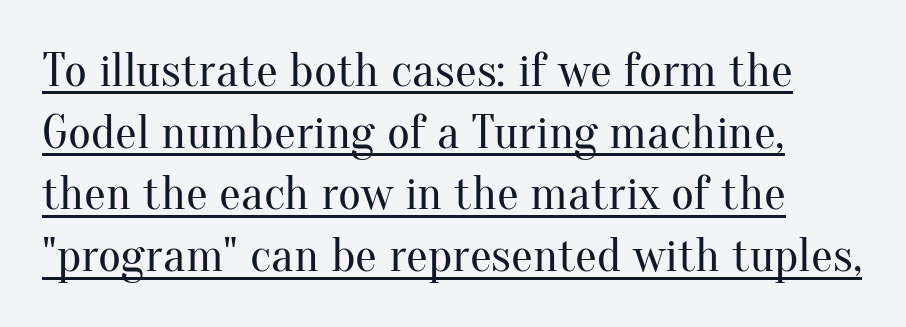
On a weight scale, this lands at 450 or below. A typesetter would label this face a serif. These lines were composed using upright roman letters. A rule runs beneath these lines of type. The line texture is even and compact thanks to regular tracking. The face used here is proportionally spaced, like ordinary book or web type.
